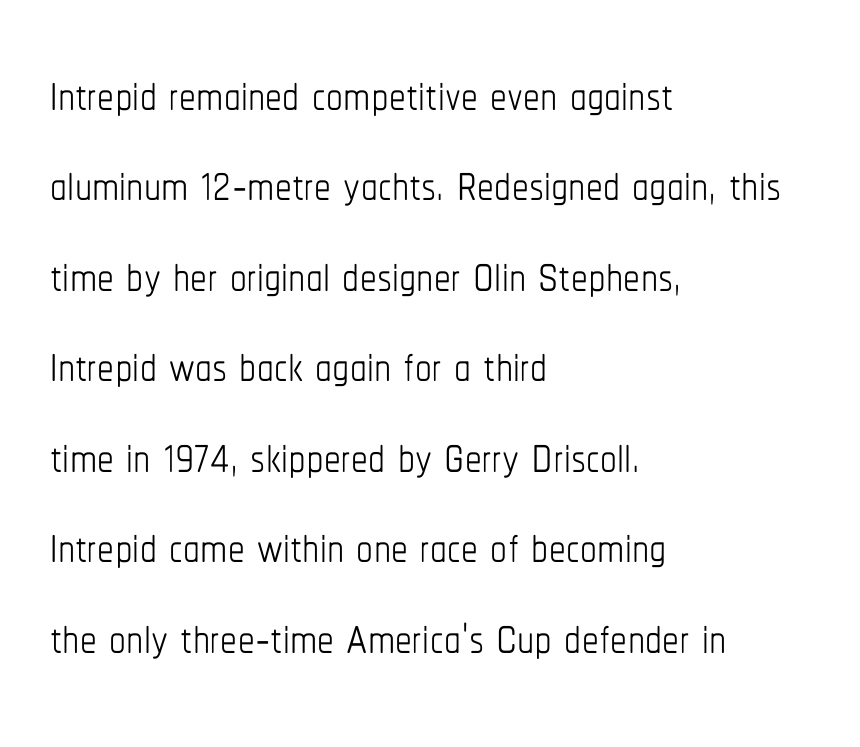
Horizontal bands of white between lines are of average thickness. The lines are quadded left. You could call the tracking neutral — neither tight nor loose. This sample has the flowing, uneven cadence of proportional lettering. Each row of text sits above clean, open space.
